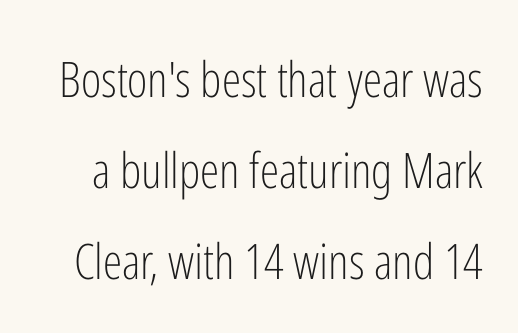
How are the letters spaced? Ordinarily, with no added tracking. Do the characters align in a grid? No, the font is proportional. Words float on clear page, feet unadorned. Italic? Not at all — the glyphs are vertical. The characters are drawn with everyday or finer stroke widths.
